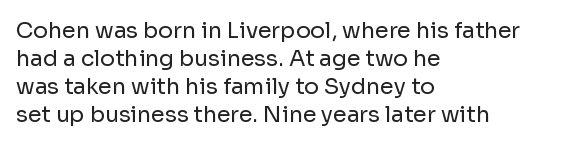
{"italic": "no", "bold": "no", "underline": "no", "align": "left", "line_spacing": "normal", "line_spacing_ratio": 1.27, "letter_spacing": "normal", "letter_spacing_em": 0.0, "glyph_px": 22}
